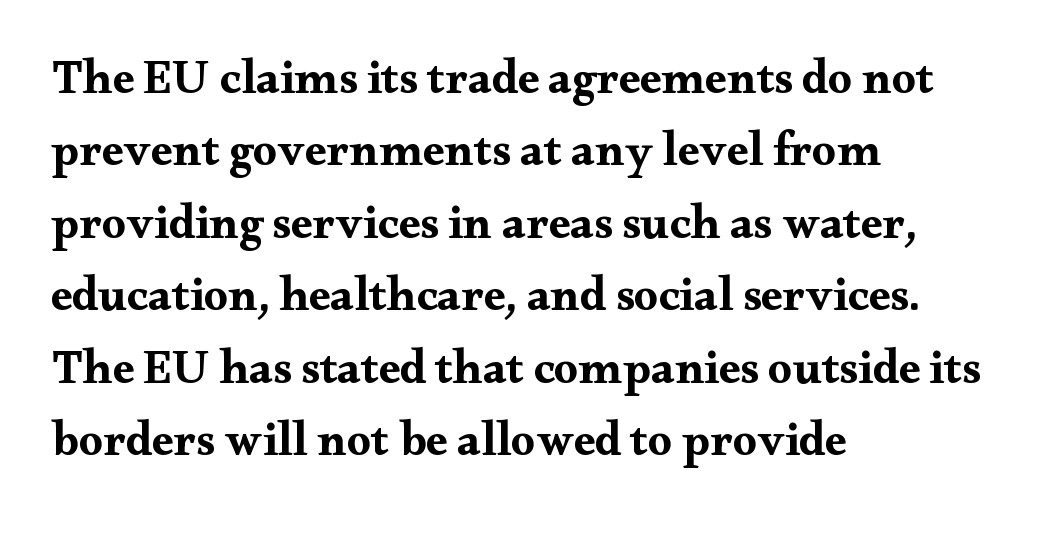
A typesetter would mark this as roman, not italic. Type without underlining. Looks like regular typesetting: each glyph gets only the width it needs. These lines keep a tight, regular rhythm from letter to letter.
